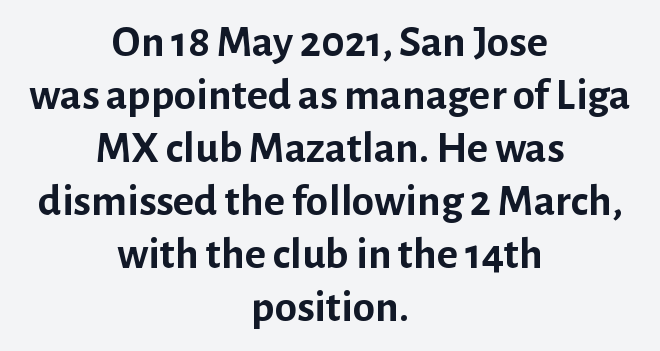
Each line is balanced around a shared central axis. A clean baseline with only descenders dipping below it. The lettering holds an erect, upright posture throughout. A typesetter would call this proportional, since set widths differ per character. The sample has been set heavy, in full bold.
